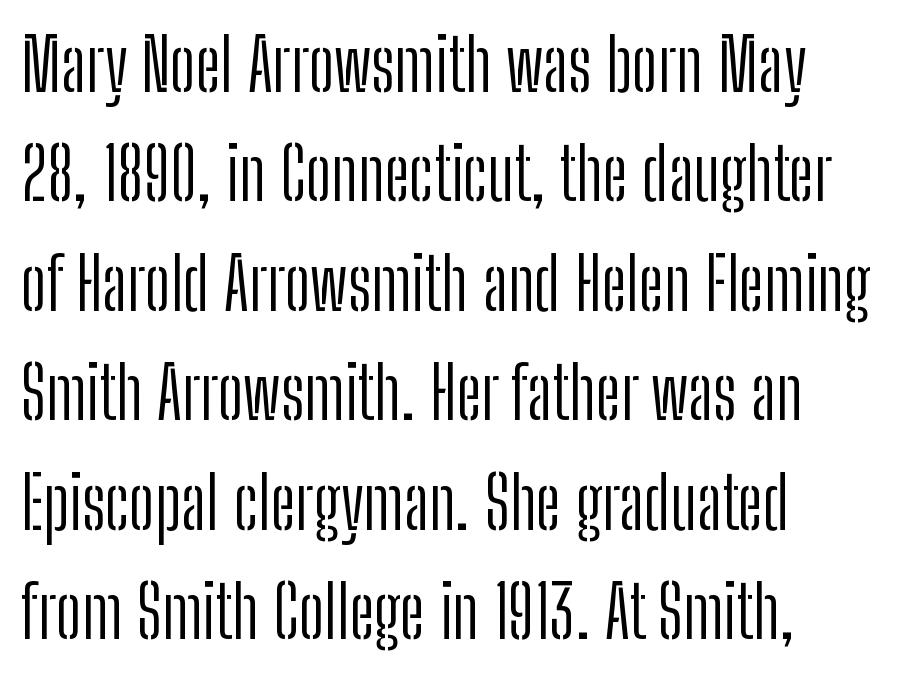
Line beginnings align vertically; line endings do not. These lines sit exactly where default settings would place them. Unlike italic type, these characters show no tilt at all. Examine the stroke ends and you'll find no serifs. Observe the ordinary spacing: letters are neighbours, not strangers.
